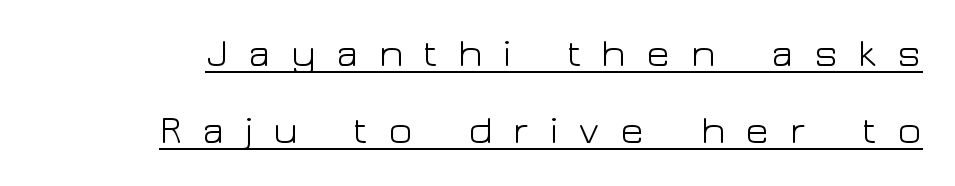
The image shows 40 px light, wide sans-serif type, upright; set loose line spacing (1.93x), unusually wide letter spacing (+0.49 em), underlined; low stroke contrast and a medium x-height.
